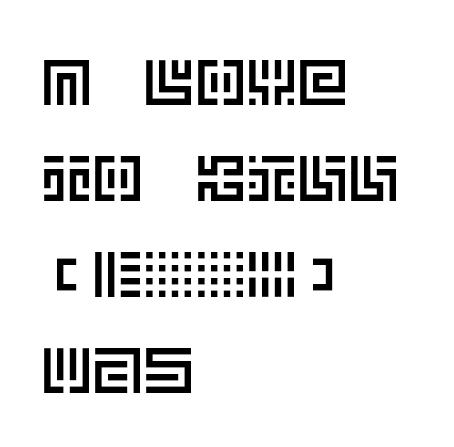
The specimen omits any rule beneath the text block's lines. Reading down the block, your eye returns to a fixed left position each line. Does the leading feel generous? No, just average. Short note: letters normally spaced. Italic: no, the glyphs are upright roman.
